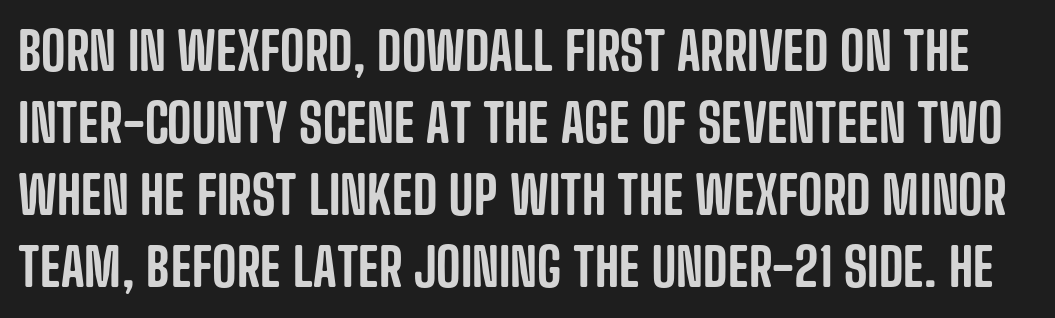
The image shows 53 px condensed sans-serif type, upright; set normal line spacing (1.36x), normal letter spacing, not underlined; low stroke contrast and a large x-height.
